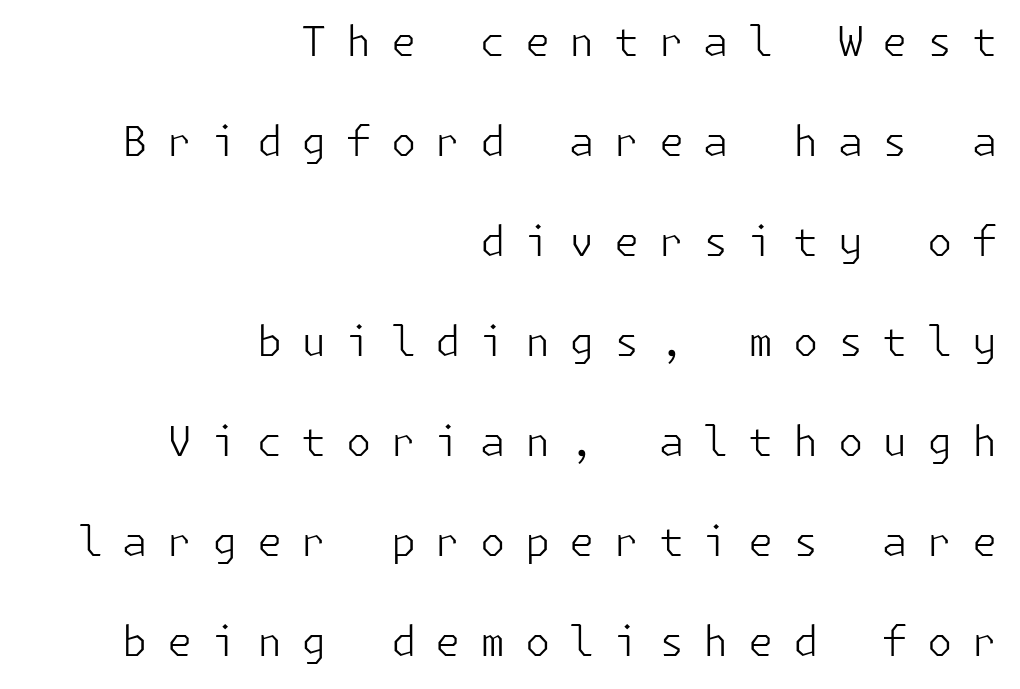
The image shows 41 px light sans-serif type, upright; set right-aligned, loose line spacing (2.44x), unusually wide letter spacing (+0.47 em), not underlined; low stroke contrast and a medium x-height.
